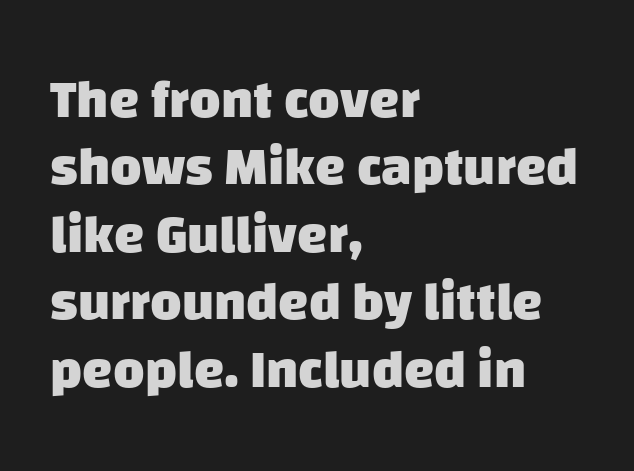
{"serif": "no", "bold": "yes", "weight": "heavy", "width": "normal", "stroke_contrast": "low", "x_height": "large", "monospaced": "no", "underline": "no", "align": "left", "line_spacing": "normal", "line_spacing_ratio": 1.25, "letter_spacing": "normal", "letter_spacing_em": 0.0, "glyph_px": 54}
